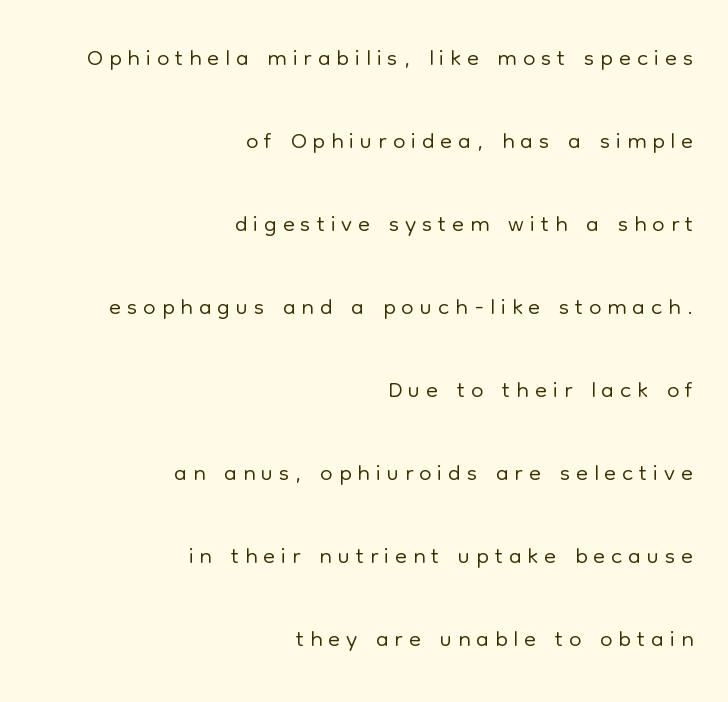
Q: Is the text bold? A: No.
Q: Is the text italic (slanted)? A: No, it is upright.
Q: Is the typeface a serif or a sans-serif typeface? A: Sans-serif.
Q: Is the text underlined? A: No.
Q: How is the paragraph aligned? A: Right-aligned.
Q: Is the spacing between lines tight, normal or loose? A: Loose.
Q: Width (condensed, normal, or wide)? A: Normal.
Q: Stroke contrast? A: Low.
Q: x-height? A: Medium.
Q: Monospaced? A: No.
